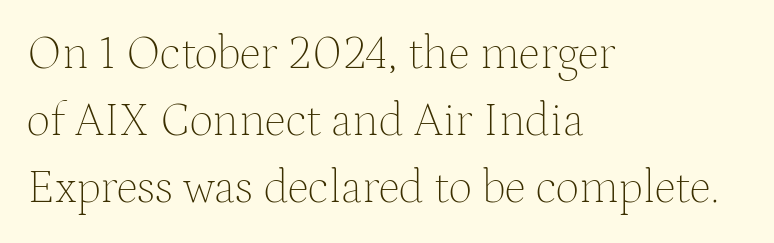
{"serif": "yes", "italic": "no", "bold": "no", "weight": "thin", "width": "normal", "stroke_contrast": "medium", "x_height": "medium", "monospaced": "no", "underline": "no", "align": "left", "line_spacing": "normal", "line_spacing_ratio": 1.43, "letter_spacing": "normal", "letter_spacing_em": 0.0, "glyph_px": 47}
